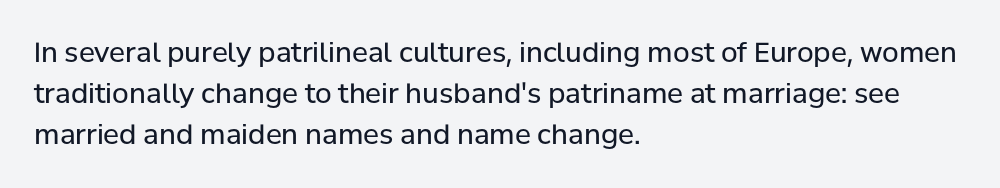
The image shows 27 px text type, upright; set left-aligned, normal line spacing (1.52x), normal letter spacing, not underlined.
